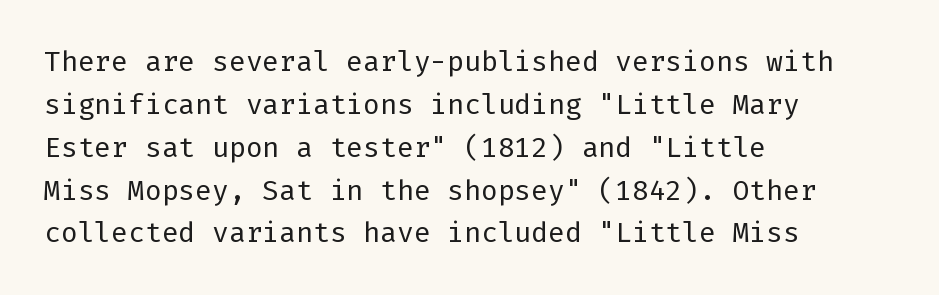
On a weight scale, this lands at 450 or below. Horizontally, the lines are justified to the leading edge only. Unlike a traditional serif, this face leaves its strokes unadorned. These lines keep a tight, regular rhythm from letter to letter.
